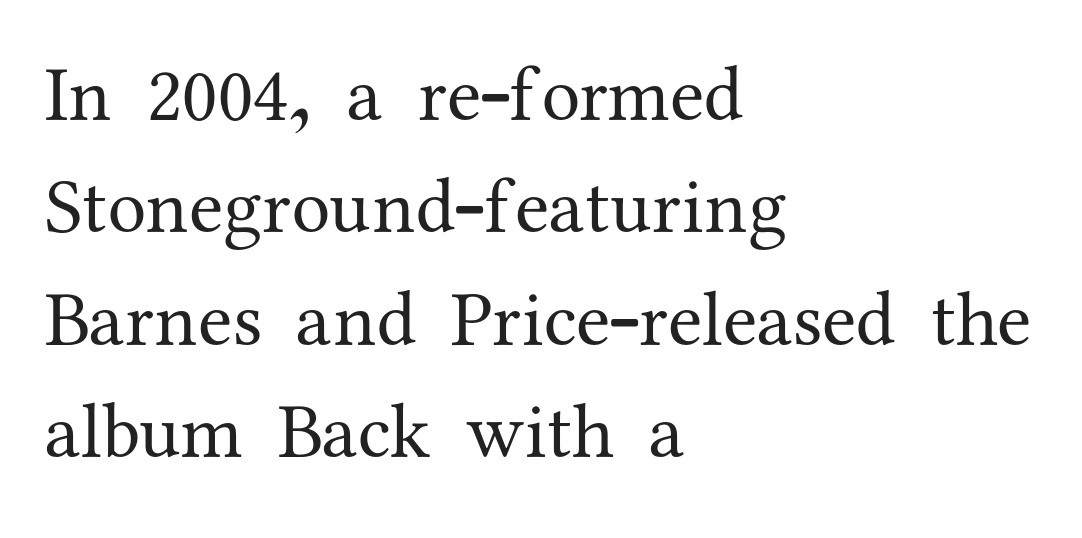
{"serif": "yes", "italic": "no", "bold": "no", "weight": "regular", "width": "normal", "stroke_contrast": "medium", "x_height": "medium", "monospaced": "no", "underline": "no", "align": "left", "line_spacing": "normal", "line_spacing_ratio": 1.44, "letter_spacing": "normal", "letter_spacing_em": 0.0, "glyph_px": 78}
